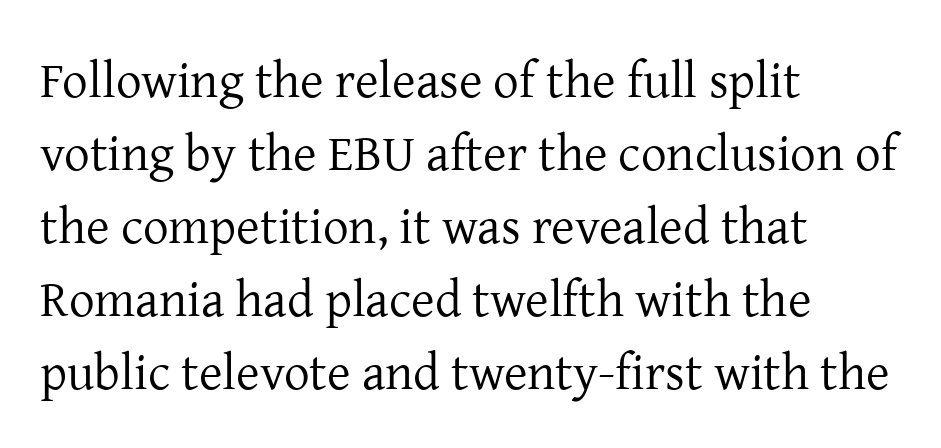
Spacing verdict: proportional, widths tailored to each character. No italicization has been applied; the sample stays upright. The paragraph shown leans on its left margin. Glance below the letters and you will spot only blank space. The strokes carry an ordinary text weight at most. Quick note: interline space is typical.
